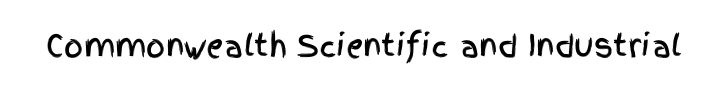
Q: Is the text italic (slanted)? A: No, it is upright.
Q: Is the typeface a serif or a sans-serif typeface? A: Sans-serif.
Q: Is the text underlined? A: No.
Q: Is the spacing between letters normal or unusually wide? A: Normal.
Q: Width (condensed, normal, or wide)? A: Condensed.
Q: x-height? A: Large.
Q: Monospaced? A: No.
